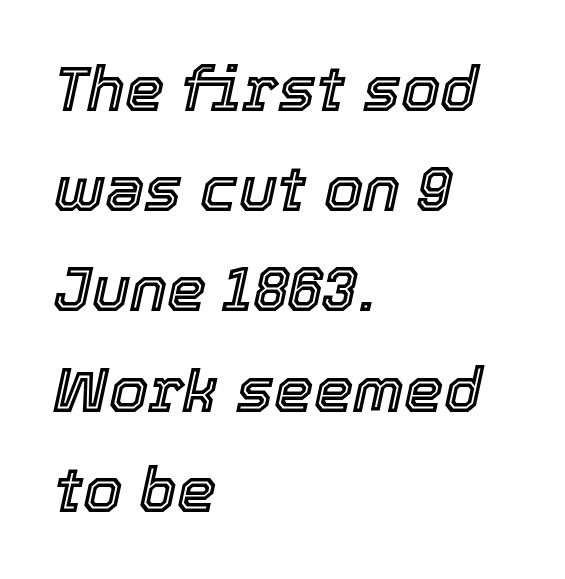
{"italic": "yes", "lean": "right", "slant_degrees": 12, "width": "normal", "x_height": "medium", "monospaced": "no", "underline": "no", "align": "left", "line_spacing": "normal", "line_spacing_ratio": 1.59, "letter_spacing": "normal", "letter_spacing_em": 0.0, "glyph_px": 63}
